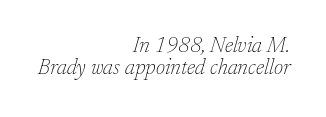
{"italic": "yes", "lean": "right", "slant_degrees": 17, "bold": "no", "underline": "no", "align": "right", "line_spacing": "tight", "line_spacing_ratio": 1.07, "letter_spacing": "normal", "letter_spacing_em": 0.0, "glyph_px": 21}
